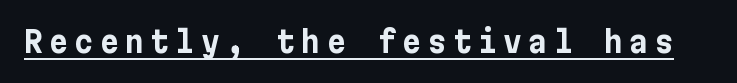
A continuous stroke trails under the words, as in a hyperlink. These lines have a slow, spaced-out rhythm from letter to letter. The characters look thick and weighty, a clear bold. You can tell from the bare stems that sans-serif type was used. Every stem runs plumb, perpendicular to the baseline.
